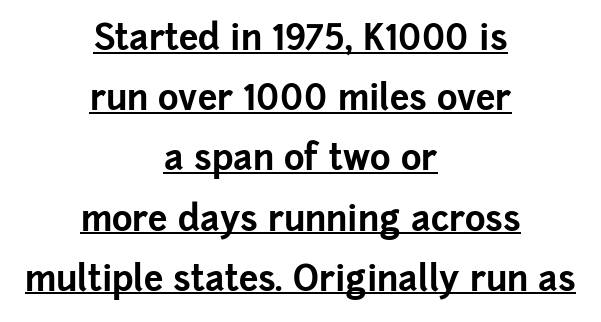
The image shows 35 px bold sans-serif type, upright; set centered, line spacing 1.72x, normal letter spacing, underlined; low stroke contrast and a medium x-height.
